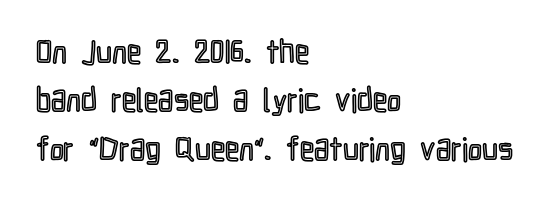
Each word holds together tightly as a unit, with standard inter-letter gaps. Each letter keeps its own natural width here, so spacing adapts to shape. Bare-footed words on every line. Leading: standard. Do the letters lean? They stand straight. Line beginnings align vertically; line endings do not.
